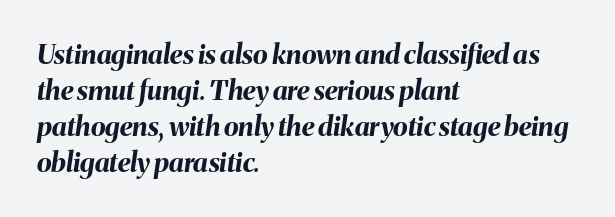
Every character sits at an angle, as italics do. Short and long lines alike share a common starting point at left. Spacing between characters is what you'd get straight out of the box. Plain, unruled lines of type. The block of text has a typical density, with ordinary space between rows.
